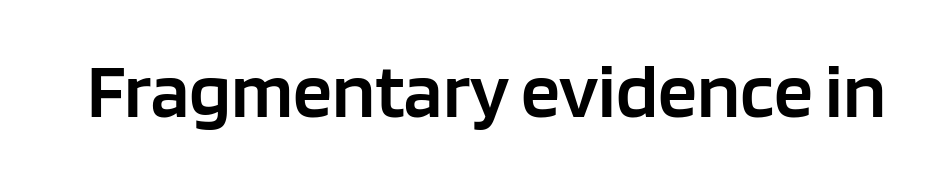
Q: Is the text bold? A: Semi-bold.
Q: Is the text italic (slanted)? A: No, it is upright.
Q: Is the typeface a serif or a sans-serif typeface? A: Sans-serif.
Q: Is the text underlined? A: No.
Q: Is the spacing between letters normal or unusually wide? A: Normal.
Q: Width (condensed, normal, or wide)? A: Normal.
Q: Stroke contrast? A: Low.
Q: x-height? A: Large.
Q: Monospaced? A: No.
